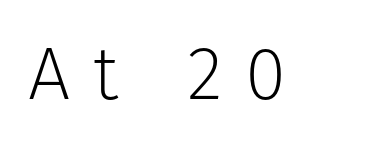
Characters follow at a spacing far wider than the type designer built in. Character widths vary here, with narrow letters taking less room than wide ones. No word sits above an underline. Serif or sans? Sans — the stroke terminals are bare. Summary of weight: not heavy and not bold.
